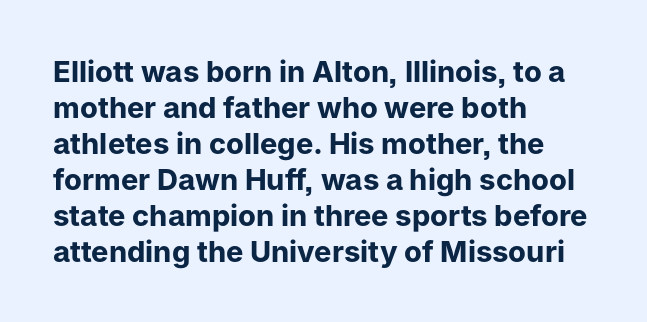
{"serif": "no", "italic": "no", "bold": "yes", "weight": "bold", "width": "normal", "stroke_contrast": "low", "x_height": "medium", "monospaced": "no", "underline": "no", "align": "left", "line_spacing_ratio": 1.24, "letter_spacing": "normal", "letter_spacing_em": 0.0, "glyph_px": 29}
